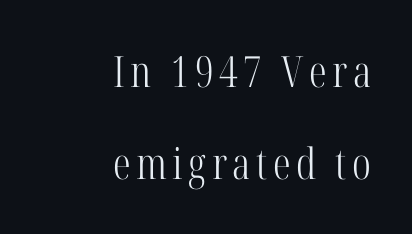
No letter is thick-stroked: the sample isn't bold. Is this a fixed-width face? No — the glyphs have proportional, varying widths. Does the leading feel generous? Absolutely, it's lavish. A student would call this right alignment; a typographer would say flush right, rag left. The baseline area is clear. To sum up the face: it has serifs.
